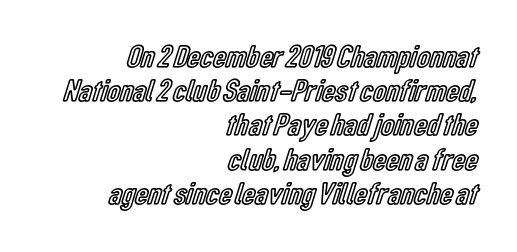
The image shows 32 px condensed type; set right-aligned, tight line spacing (1.07x), normal letter spacing, not underlined; a medium x-height.
